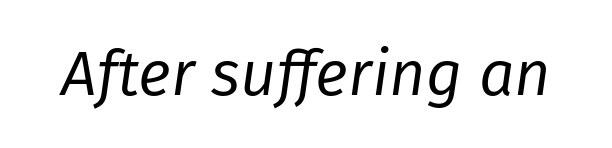
The image shows 63 px regular-weight type, italic (leaning right); set normal letter spacing, not underlined; low stroke contrast and a medium x-height.
